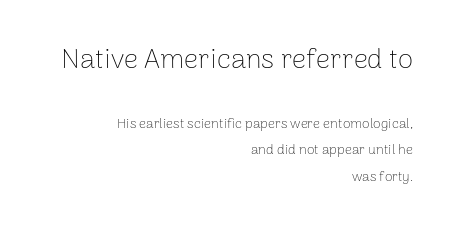
Q: Is the text bold? A: No.
Q: Is the text italic (slanted)? A: No, it is upright.
Q: Is the typeface a serif or a sans-serif typeface? A: Sans-serif.
Q: Is the text underlined? A: No.
Q: How is the paragraph aligned? A: Right-aligned.
Q: Is the spacing between letters normal or unusually wide? A: Normal.
Q: Which block of text is set in a larger size, the first (top) or the second (bottom)? A: The first (top) one.
Q: Width (condensed, normal, or wide)? A: Normal.
Q: Stroke contrast? A: Low.
Q: x-height? A: Medium.
Q: Monospaced? A: No.
